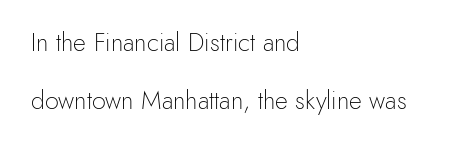
The image shows 25 px text type, upright; set left-aligned, loose line spacing (2.31x), normal letter spacing, not underlined.
